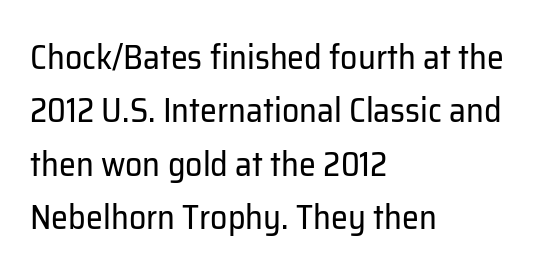
{"serif": "no", "italic": "no", "bold": "no", "weight": "regular", "width": "normal", "stroke_contrast": "low", "x_height": "medium", "monospaced": "no", "underline": "no", "align": "left", "line_spacing": "normal", "line_spacing_ratio": 1.57, "letter_spacing": "normal", "letter_spacing_em": 0.0, "glyph_px": 34}
